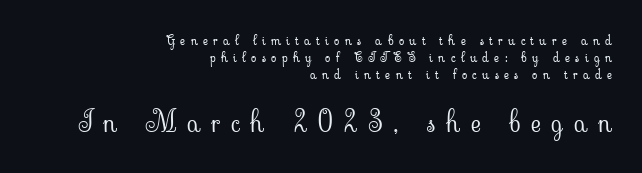
If you squint, the bottom block still reads clearly — it's the larger of the two. Type without underlining. These lines have a slow, spaced-out rhythm from letter to letter. A light-to-regular cut is what we see here.
